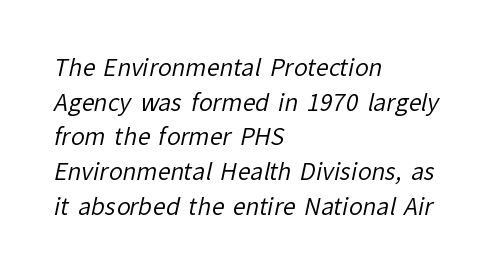
The typesetting does not lean heavy: it is not bold. The foot of each line stays bare and open. Compared with a centered layout, this one pins lines to the left instead. Characters follow at the spacing the type designer built in. Baseline-to-baseline distance is the conventional proportion of letter height.
